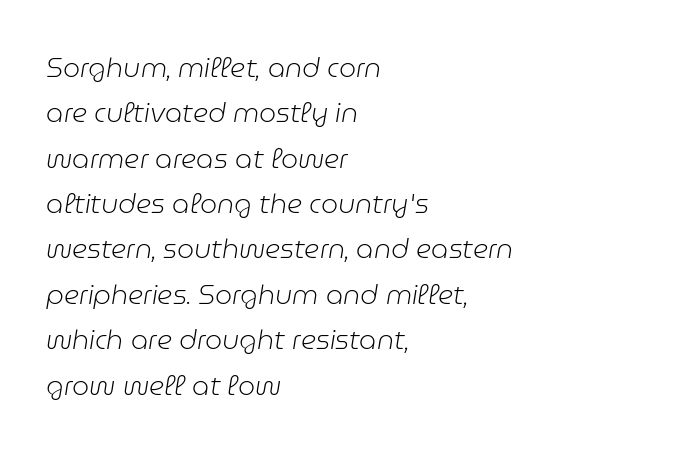
The image shows 27 px text type, italic (leaning right); set left-aligned, normal line spacing (1.68x), normal letter spacing, not underlined.
